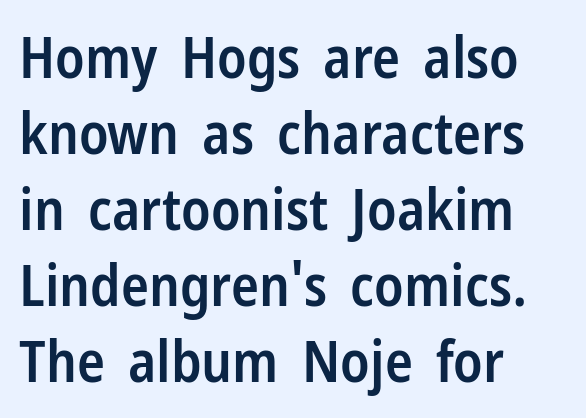
Honestly, the row spacing looks completely unremarkable. One-word summary of the alignment: left. Notice the strokes are somewhat thickened but not fully heavy: this is a semibold. Does extra space separate the letters? No, they use regular spacing. Spacing verdict: proportional, widths tailored to each character. Look at the bottom of the vertical strokes: they stop flat, with no serifs.
